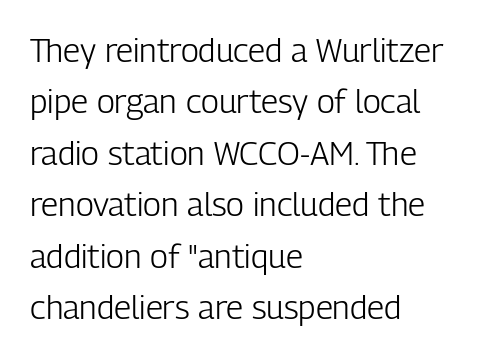
The image shows 33 px light, condensed sans-serif type, upright; set left-aligned, normal line spacing (1.56x), normal letter spacing, not underlined; low stroke contrast and a medium x-height.
